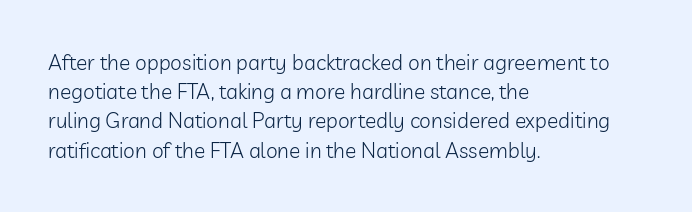
Tracking here is standard; glyphs follow each other at the usual distance. Heft: none added — not bold. These lines are set flush left with a ragged right edge. The letters stand straight up with perfectly vertical stems. Has an underline been added? It has not.
